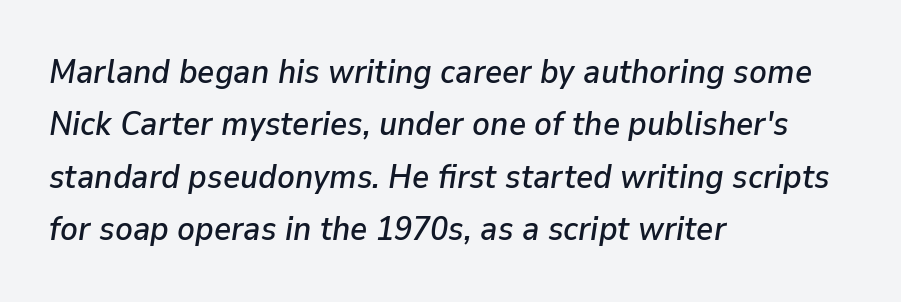
The image shows 33 px text type, italic (leaning right); set left-aligned, normal line spacing (1.59x), normal letter spacing, not underlined; low stroke contrast and a medium x-height.
